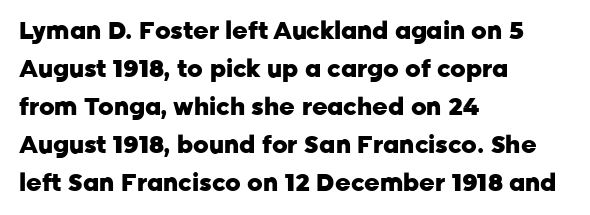
{"italic": "no", "bold": "yes", "underline": "no", "align": "left", "line_spacing": "normal", "line_spacing_ratio": 1.58, "letter_spacing": "normal", "letter_spacing_em": 0.0, "glyph_px": 24}
